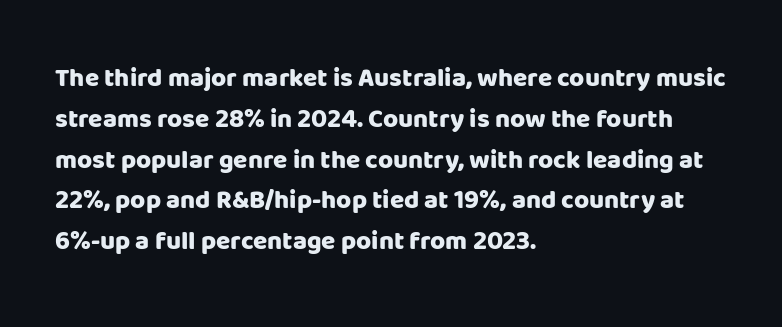
A dark, heavy texture on the line: the type is bold. Characters follow at the spacing the type designer built in. The designer left line spacing at the default. Unmarked baselines from the first word to the last. Posture: vertical.
